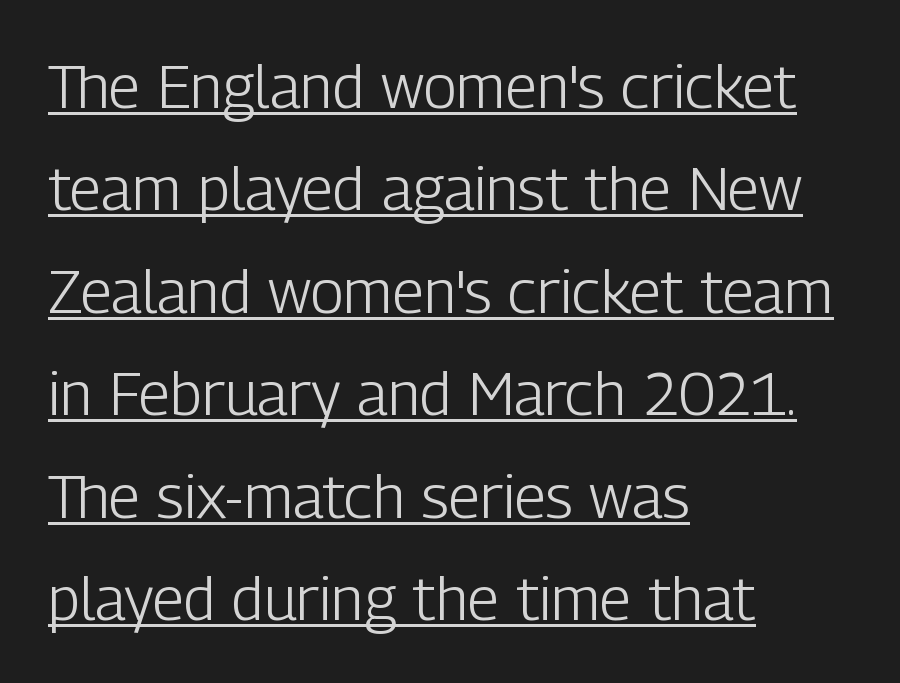
Q: Is the text bold? A: No.
Q: Is the text italic (slanted)? A: No, it is upright.
Q: Is the typeface a serif or a sans-serif typeface? A: Sans-serif.
Q: Is the text underlined? A: Yes.
Q: How is the paragraph aligned? A: Left-aligned.
Q: Is the spacing between letters normal or unusually wide? A: Normal.
Q: Is the spacing between lines tight, normal or loose? A: Normal.
Q: Width (condensed, normal, or wide)? A: Condensed.
Q: Stroke contrast? A: Low.
Q: x-height? A: Medium.
Q: Monospaced? A: No.
